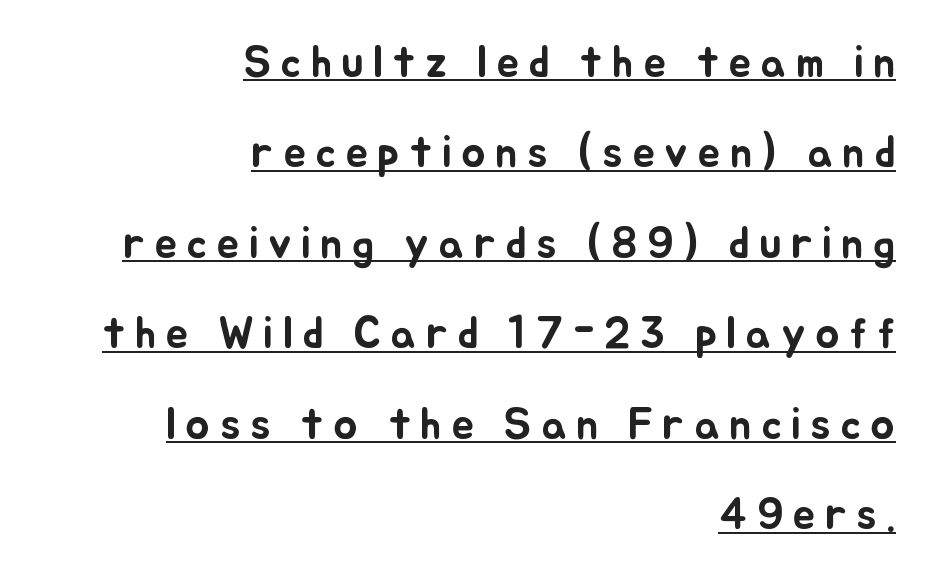
Q: Is the text italic (slanted)? A: No, it is upright.
Q: Is the text underlined? A: Yes.
Q: How is the paragraph aligned? A: Right-aligned.
Q: Is the spacing between letters normal or unusually wide? A: Unusually wide.
Q: Is the spacing between lines tight, normal or loose? A: Loose.
Q: Width (condensed, normal, or wide)? A: Normal.
Q: Stroke contrast? A: Low.
Q: x-height? A: Small.
Q: Monospaced? A: No.
